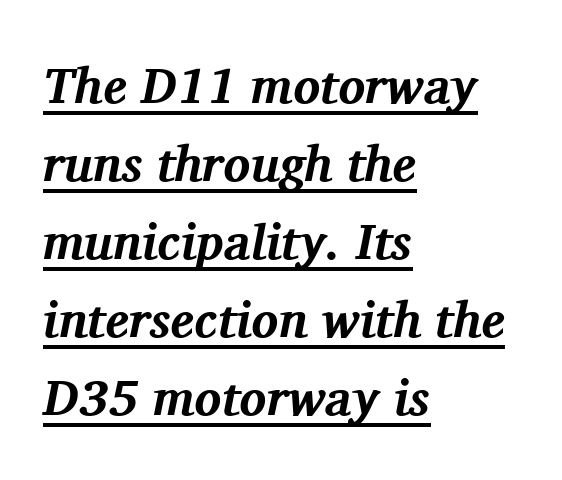
Q: Is the text bold? A: Yes.
Q: Is the text italic (slanted)? A: Yes, it leans right by about 11 degrees.
Q: Is the typeface a serif or a sans-serif typeface? A: Serif.
Q: Is the text underlined? A: Yes.
Q: How is the paragraph aligned? A: Left-aligned.
Q: Is the spacing between letters normal or unusually wide? A: Normal.
Q: Is the spacing between lines tight, normal or loose? A: Normal.
Q: Width (condensed, normal, or wide)? A: Normal.
Q: Stroke contrast? A: Medium.
Q: x-height? A: Medium.
Q: Monospaced? A: No.
